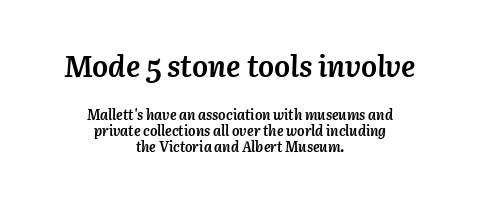
The image shows 30 px semibold type, italic (leaning right); set centered, tight line spacing (1.13x), normal letter spacing, not underlined; the first (top) block is 2.14x larger; medium stroke contrast and a medium x-height.
